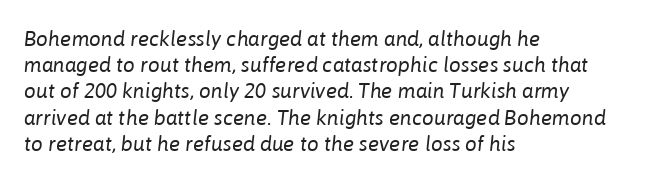
Q: Is the text bold? A: No.
Q: Is the text italic (slanted)? A: Yes, it leans right by about 6 degrees.
Q: Is the text underlined? A: No.
Q: How is the paragraph aligned? A: Left-aligned.
Q: Is the spacing between letters normal or unusually wide? A: Normal.
Q: Is the spacing between lines tight, normal or loose? A: Normal.
